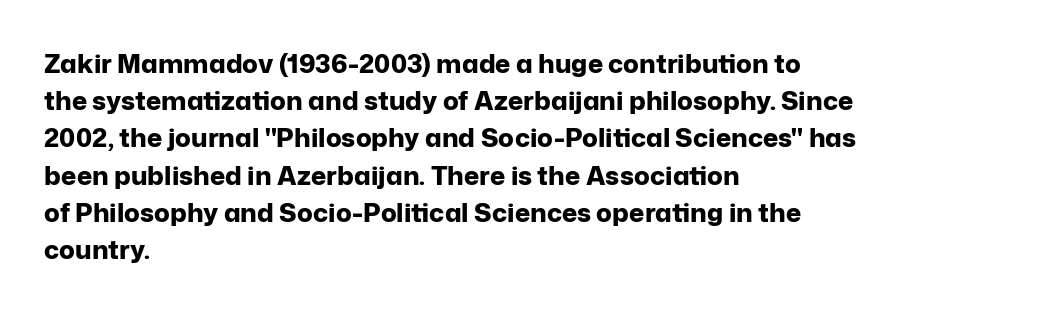
Q: Is the text bold? A: Yes.
Q: Is the text italic (slanted)? A: No, it is upright.
Q: Is the text underlined? A: No.
Q: How is the paragraph aligned? A: Left-aligned.
Q: Is the spacing between letters normal or unusually wide? A: Normal.
Q: Is the spacing between lines tight, normal or loose? A: Normal.
